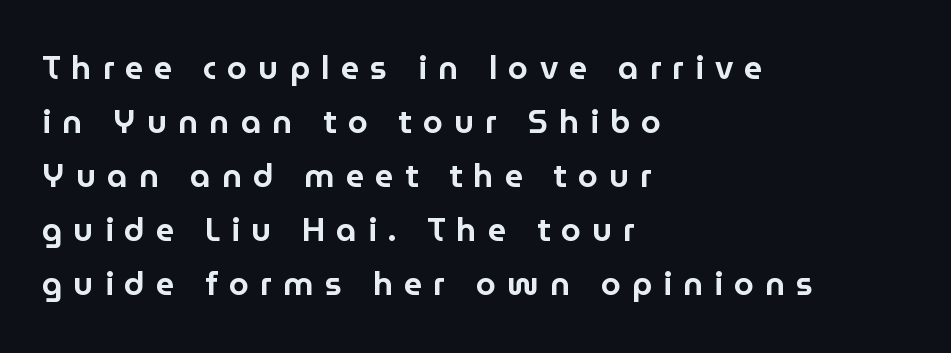
Q: Is the text italic (slanted)? A: No, it is upright.
Q: Is the typeface a serif or a sans-serif typeface? A: Sans-serif.
Q: Is the text underlined? A: No.
Q: How is the paragraph aligned? A: Left-aligned.
Q: Is the spacing between letters normal or unusually wide? A: Unusually wide.
Q: Is the spacing between lines tight, normal or loose? A: Normal.
Q: Width (condensed, normal, or wide)? A: Normal.
Q: Stroke contrast? A: Low.
Q: x-height? A: Medium.
Q: Monospaced? A: No.
